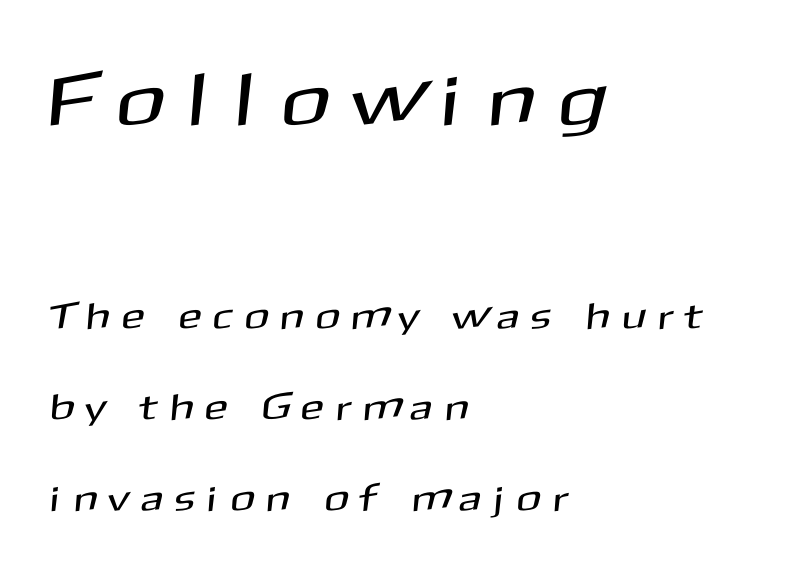
{"serif": "no", "width": "normal", "stroke_contrast": "medium", "x_height": "medium", "monospaced": "no", "underline": "no", "align": "left", "line_spacing": "loose", "line_spacing_ratio": 2.45, "letter_spacing": "wide", "letter_spacing_em": 0.39, "larger_block": "first", "size_ratio": 2.0, "glyph_px": 74}
